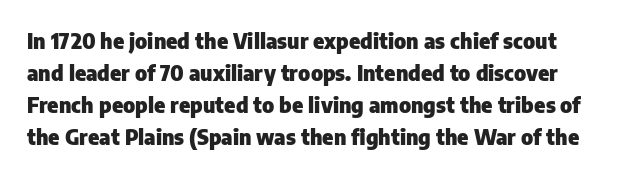
I'd describe the lettering as bold — thick and assertive. Underline: absent. A typesetter would call this zero additional tracking. One glance says typical: line gaps are just what's usual. The specimen reads as upright at a glance.
